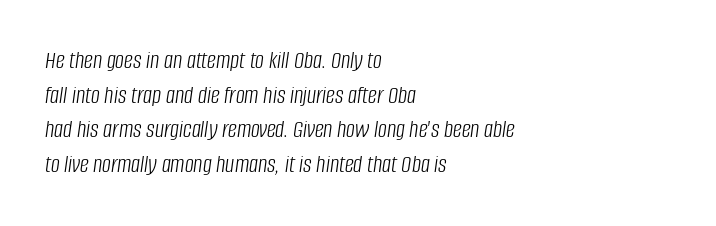
The image shows 25 px text type, italic (leaning right); set left-aligned, normal line spacing (1.39x), normal letter spacing, not underlined.
